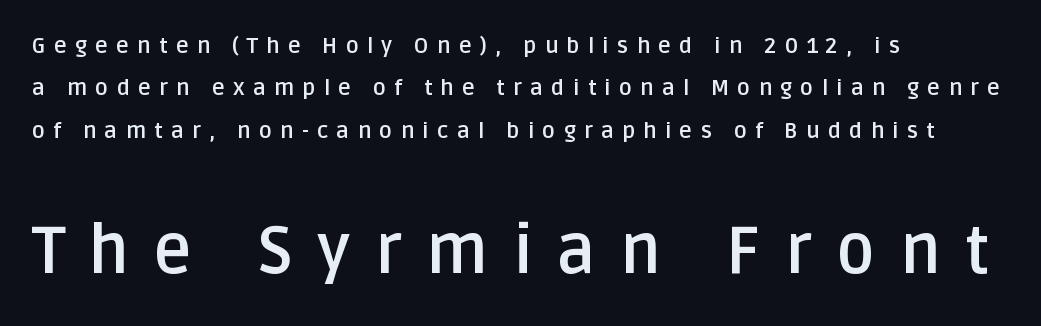
{"serif": "no", "italic": "no", "bold": "yes", "weight": "semibold", "width": "normal", "stroke_contrast": "low", "x_height": "large", "monospaced": "no", "underline": "no", "align": "left", "line_spacing": "loose", "line_spacing_ratio": 1.93, "letter_spacing": "wide", "letter_spacing_em": 0.37, "larger_block": "second", "size_ratio": 3.0, "glyph_px": 66}
